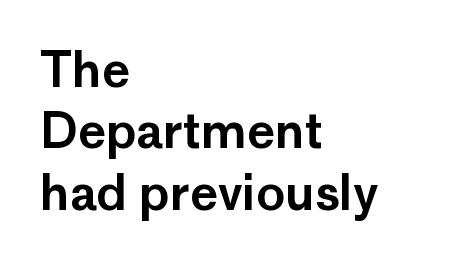
This sample uses a sans-serif face. Reading down the column, the eye jumps a familiar distance to each next line. Descender tails drop into unmarked territory. The horizontal fit of the characters is conventional and even. The paragraph has a hard left edge and a soft right edge.
